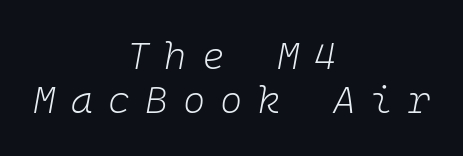
Look at the tracking — it's clearly loosened, letters drifting apart. Rule under the text: the space is simply empty. Is the block centered? Yes — each line is placed symmetrically about the middle. Do the characters align in a grid? Yes, the font is monospaced.
